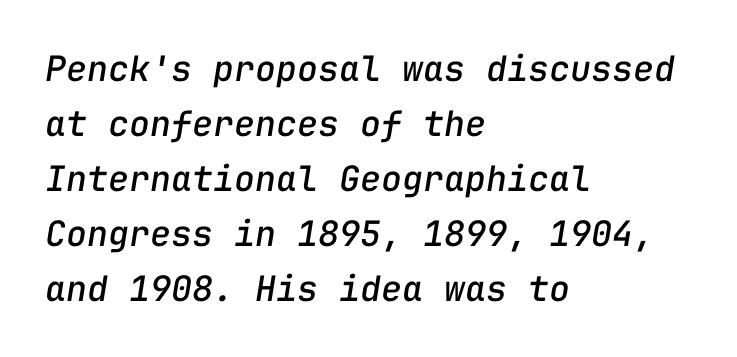
It's the slanting kind of type. The rag falls on the right side of this text block. Spacing verdict: monospaced, one width for all characters. The rendering uses a moderate line-height, typical for paragraphs.
